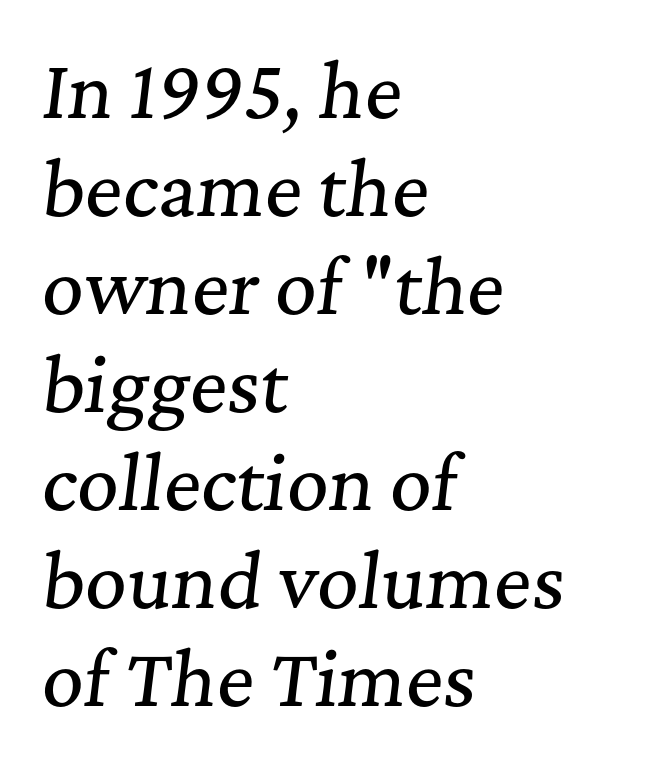
{"serif": "yes", "italic": "yes", "lean": "right", "slant_degrees": 7, "width": "normal", "stroke_contrast": "medium", "x_height": "medium", "monospaced": "no", "underline": "no", "align": "left", "line_spacing": "normal", "line_spacing_ratio": 1.36, "letter_spacing": "normal", "letter_spacing_em": 0.0, "glyph_px": 72}
